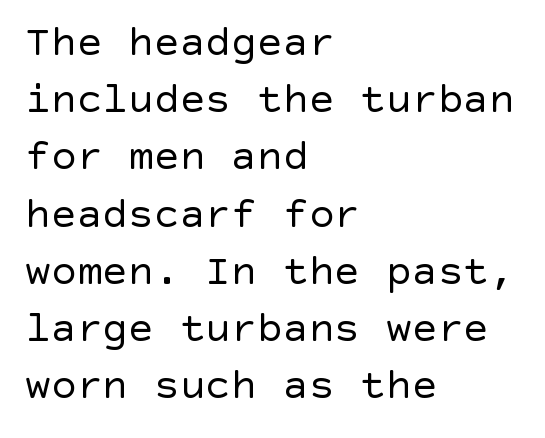
Q: Is the text bold? A: No.
Q: Is the text italic (slanted)? A: No, it is upright.
Q: Is the typeface a serif or a sans-serif typeface? A: Sans-serif.
Q: Is the text underlined? A: No.
Q: How is the paragraph aligned? A: Left-aligned.
Q: Is the spacing between letters normal or unusually wide? A: Normal.
Q: Is the spacing between lines tight, normal or loose? A: Normal.
Q: Width (condensed, normal, or wide)? A: Normal.
Q: x-height? A: Large.
